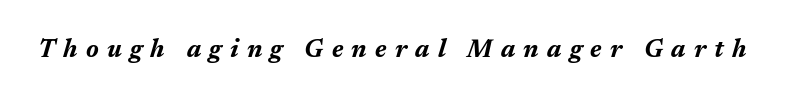
A typesetter would mark this as italic. The tracking reads as deliberately expanded to a designer's eye. The rendering uses a bold face; every stroke is thick and dark. Descenders hang freely into open space.
